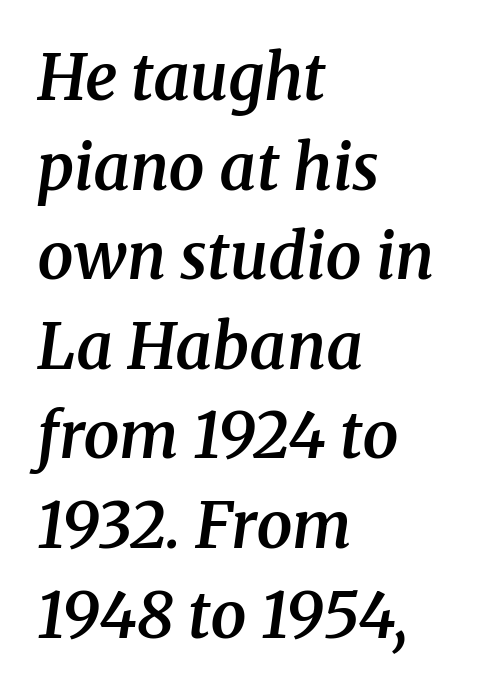
The image shows 64 px semibold serif type, italic (leaning right); set left-aligned, normal line spacing (1.4x), normal letter spacing, not underlined; medium stroke contrast and a medium x-height.
